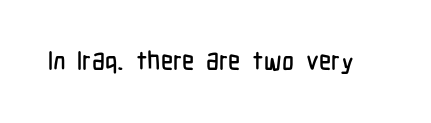
Is there any slant? The stems are plumb. Descenders are the only things crossing below the line. The line texture is even and compact thanks to regular tracking.
